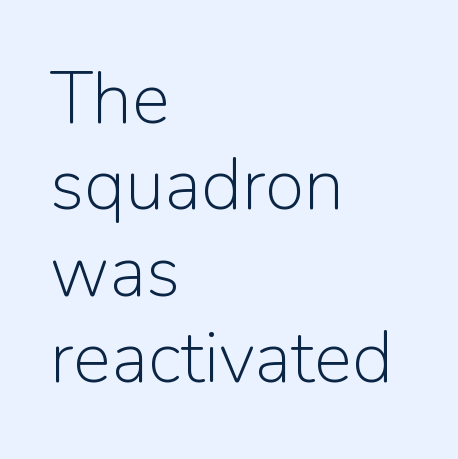
The image shows 72 px light sans-serif type, upright; set left-aligned, line spacing 1.2x, normal letter spacing, not underlined; low stroke contrast and a medium x-height.
